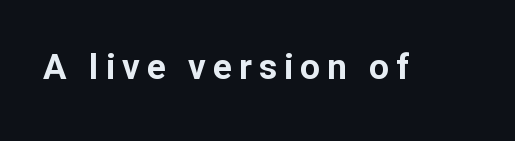
The baseline area is clear. Here the glyphs are tracked loosely, breaking word shapes into spaced letters. The typography opts for an upright posture over an oblique one. The glyphs in this specimen are sans serif. Thick stems and heavy bowls — unmistakably bold.
